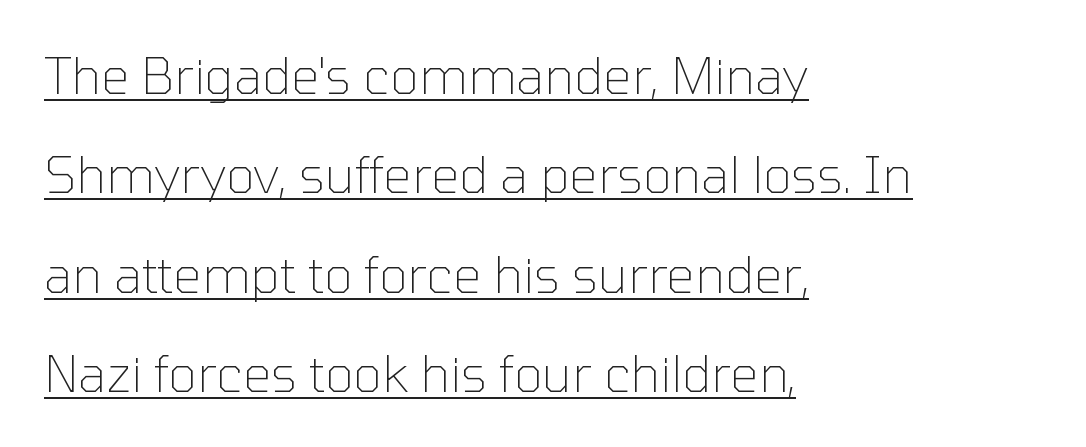
The image shows 50 px thin sans-serif type, upright; set left-aligned, loose line spacing (1.99x), normal letter spacing, underlined; low stroke contrast and a medium x-height.
